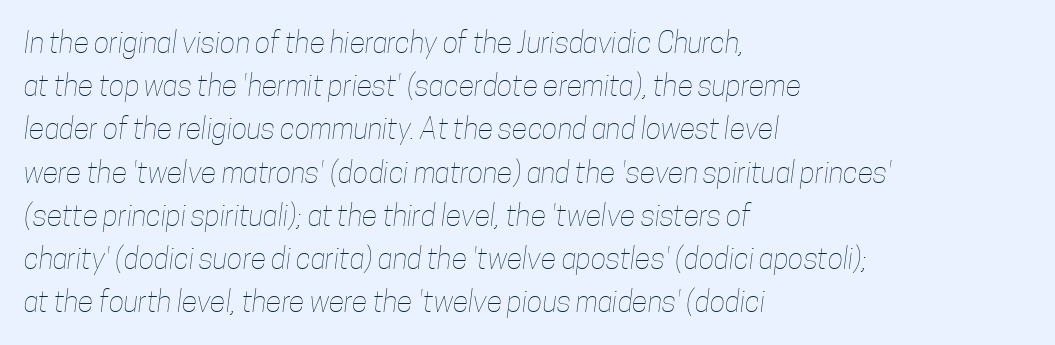
Summary of vertical rhythm: regular, with standard interline spacing. Here the glyphs are tracked normally, forming tight word shapes. Underline: absent. Is this a fixed-width face? No — the glyphs have proportional, varying widths.
